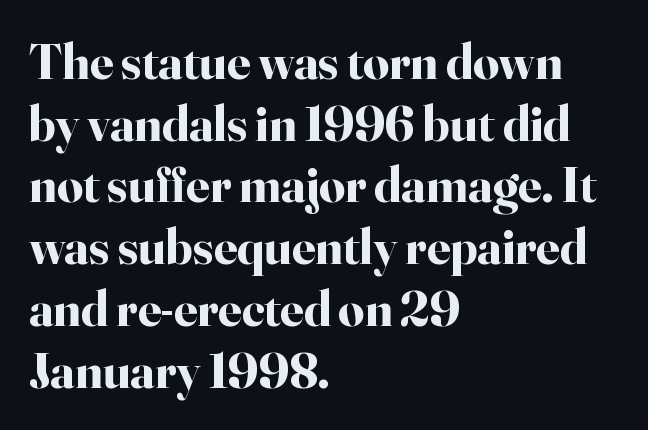
Designer's note — italics off, roman on. Compared with typical body copy, the letter spacing here is the same. Underline: absent. Old-style or modern, the face here clearly has serifs.
